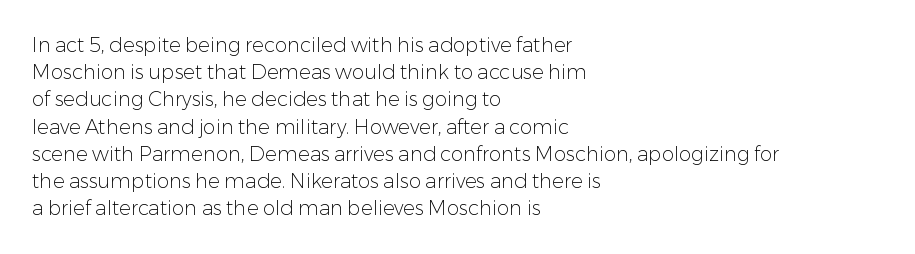
{"italic": "no", "bold": "no", "underline": "no", "align": "left", "line_spacing": "normal", "line_spacing_ratio": 1.36, "letter_spacing": "normal", "letter_spacing_em": 0.0, "glyph_px": 20}
